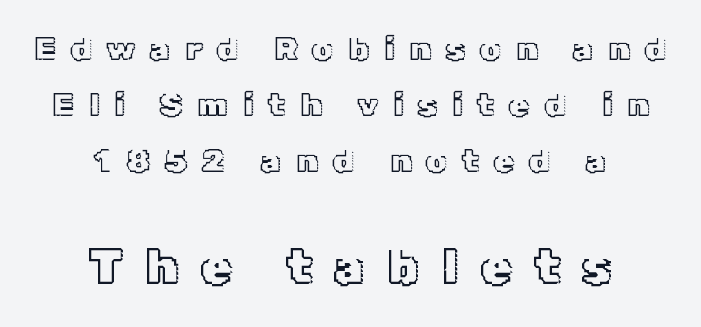
Characters follow at a spacing far wider than the type designer built in. This sample keeps an unexceptional amount of space between lines. When letters stand straight like this, we call the style roman or upright. Honestly, there is no underline to notice here at all. The rendering enlarges the type as you move from the upper chunk to the lower. Visually the block forms a symmetrical silhouette, jagged on both flanks.
